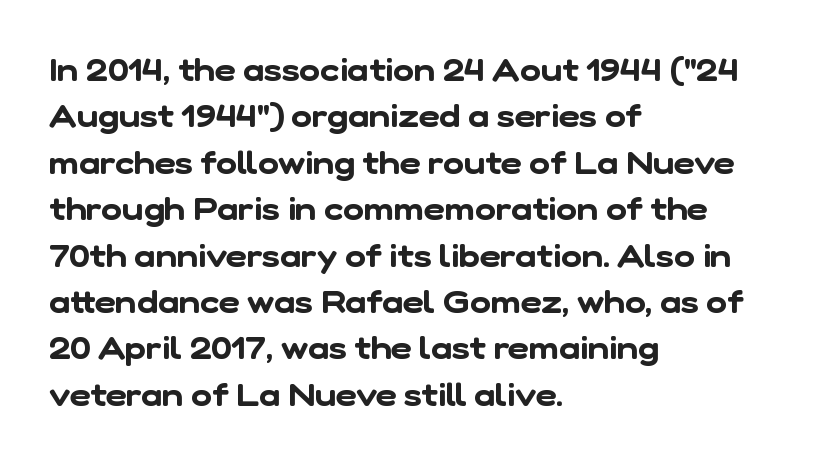
Does the copy run flush right? No — it runs flush left. Each row of text sits above clean, open space. This rendering employs a face without finishing strokes, i.e., a sans-serif. Tracking value appears to be zero — textbook default spacing. Does the leading feel generous? No, just average.
